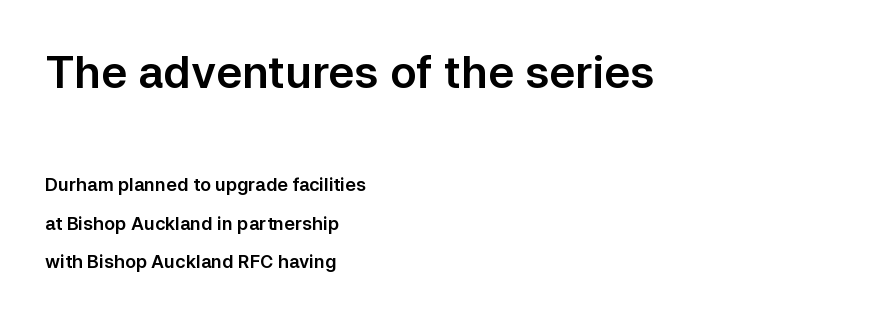
The image shows 44 px sans-serif type, upright; set left-aligned, loose line spacing (2.12x), normal letter spacing, not underlined; the first (top) block is 2.44x larger; low stroke contrast and a medium x-height.
